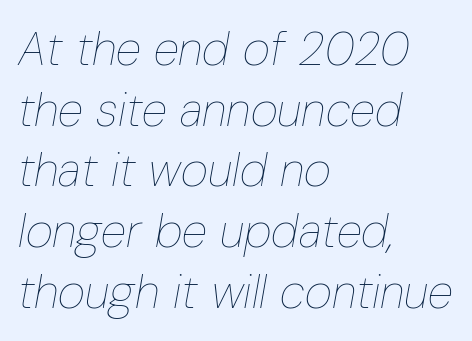
Note the varied advance widths — an 'i' is clearly narrower than an 'm'. Nobody drew a line under any word here. Look at the tracking — it's just the regular setting, nothing added. These lines sit exactly where default settings would place them. This sample is left-justified, so line endings fall wherever the words run out.
